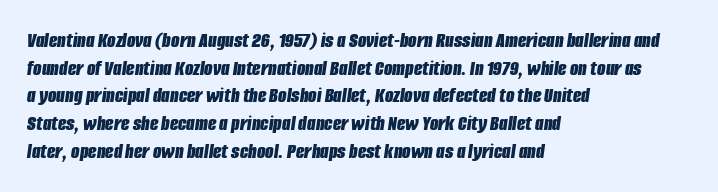
{"italic": "yes", "lean": "right", "slant_degrees": 8, "bold": "yes", "underline": "no", "align": "left", "line_spacing": "normal", "line_spacing_ratio": 1.26, "letter_spacing": "normal", "letter_spacing_em": 0.0, "glyph_px": 22}
